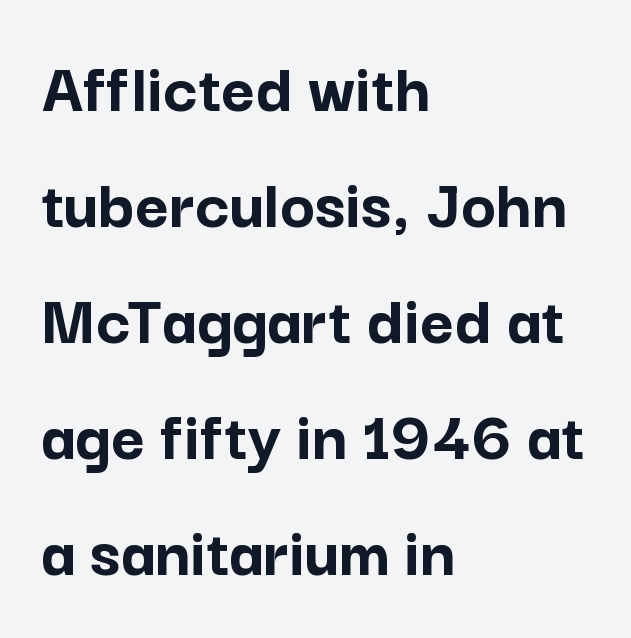
Q: Is the text bold? A: Yes.
Q: Is the text italic (slanted)? A: No, it is upright.
Q: Is the typeface a serif or a sans-serif typeface? A: Sans-serif.
Q: Is the text underlined? A: No.
Q: How is the paragraph aligned? A: Left-aligned.
Q: Is the spacing between letters normal or unusually wide? A: Normal.
Q: Is the spacing between lines tight, normal or loose? A: Normal.
Q: Width (condensed, normal, or wide)? A: Normal.
Q: Stroke contrast? A: Low.
Q: x-height? A: Medium.
Q: Monospaced? A: No.
